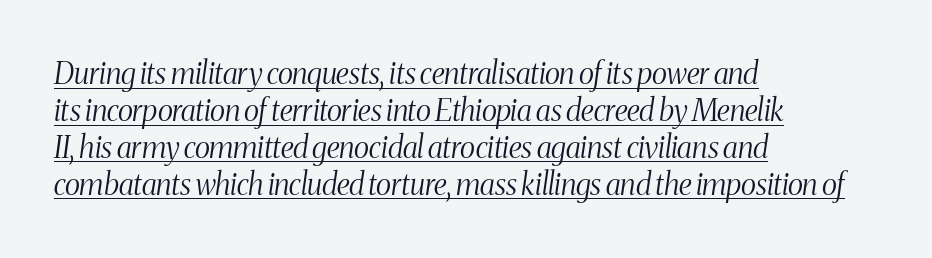
Does extra space separate the letters? No, they use regular spacing. The passage shown is typeset with a serif family. These characters rest on top of a visible drawn line. Left-aligned paragraph, ragged on the right.
